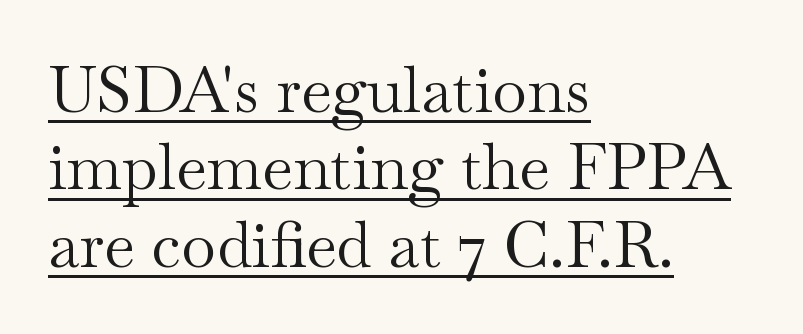
{"serif": "yes", "italic": "no", "bold": "no", "weight": "regular", "width": "wide", "stroke_contrast": "medium", "x_height": "small", "monospaced": "no", "underline": "yes", "align": "left", "line_spacing_ratio": 1.21, "letter_spacing": "normal", "letter_spacing_em": 0.0, "glyph_px": 64}
